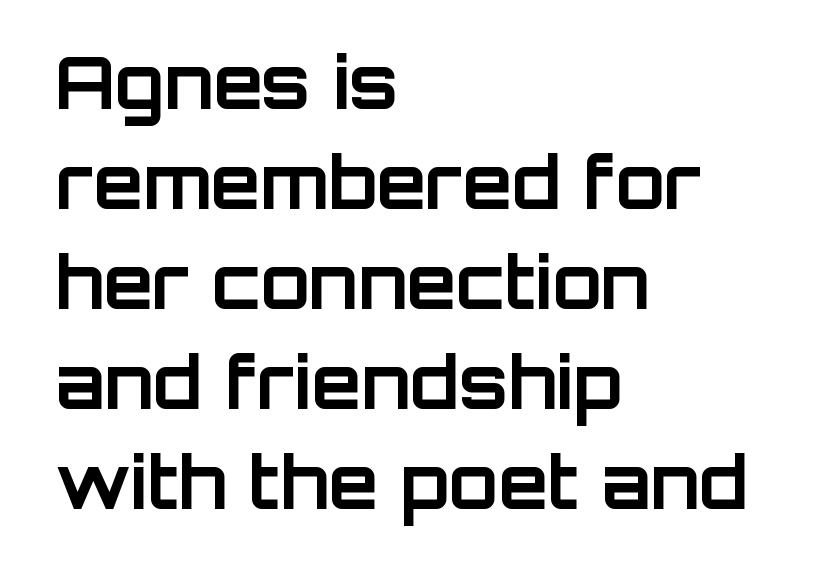
When letters stand straight like this, we call the style roman or upright. Rule under the text: the space is simply empty. Students, observe: this is what conventionally led text looks like. This sample uses plain, unmodified letter spacing. Which margin do the lines hug? The left one — the right edge is uneven. A dark, heavy texture on the line: the type is bold.
